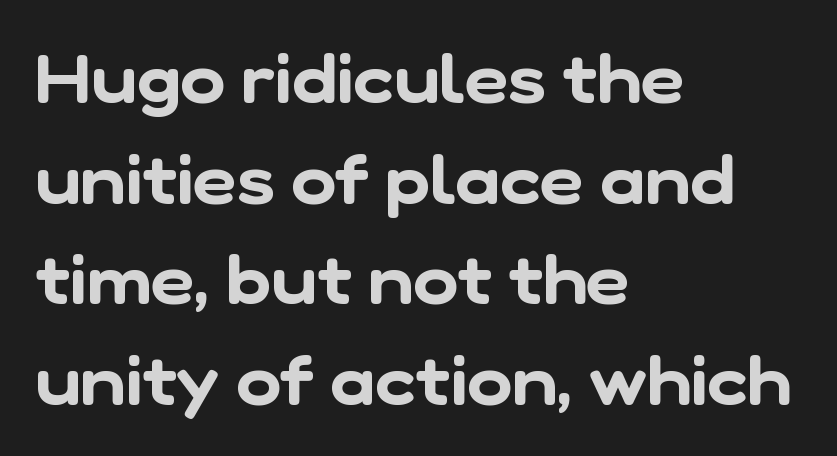
Q: Is the typeface a serif or a sans-serif typeface? A: Sans-serif.
Q: Is the text underlined? A: No.
Q: How is the paragraph aligned? A: Left-aligned.
Q: Is the spacing between letters normal or unusually wide? A: Normal.
Q: Is the spacing between lines tight, normal or loose? A: Normal.
Q: Width (condensed, normal, or wide)? A: Normal.
Q: Stroke contrast? A: Low.
Q: x-height? A: Medium.
Q: Monospaced? A: No.
